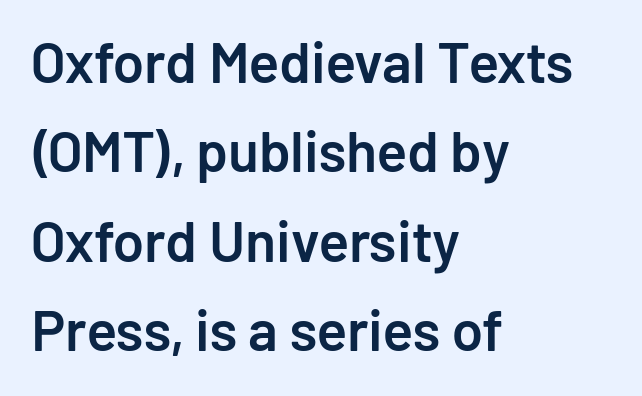
Q: Is the text bold? A: Semi-bold.
Q: Is the text italic (slanted)? A: No, it is upright.
Q: Is the typeface a serif or a sans-serif typeface? A: Sans-serif.
Q: Is the text underlined? A: No.
Q: How is the paragraph aligned? A: Left-aligned.
Q: Is the spacing between letters normal or unusually wide? A: Normal.
Q: Is the spacing between lines tight, normal or loose? A: Normal.
Q: Width (condensed, normal, or wide)? A: Normal.
Q: Stroke contrast? A: Low.
Q: x-height? A: Medium.
Q: Monospaced? A: No.
